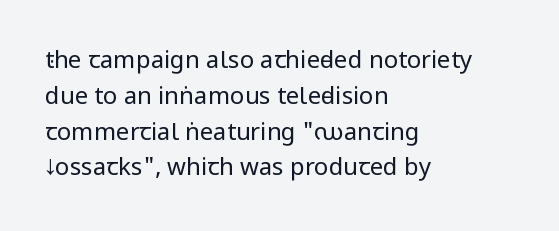
Q: Is the text bold? A: No.
Q: Is the text italic (slanted)? A: No, it is upright.
Q: Is the text underlined? A: No.
Q: How is the paragraph aligned? A: Left-aligned.
Q: Is the spacing between letters normal or unusually wide? A: Normal.
Q: Is the spacing between lines tight, normal or loose? A: Normal.
